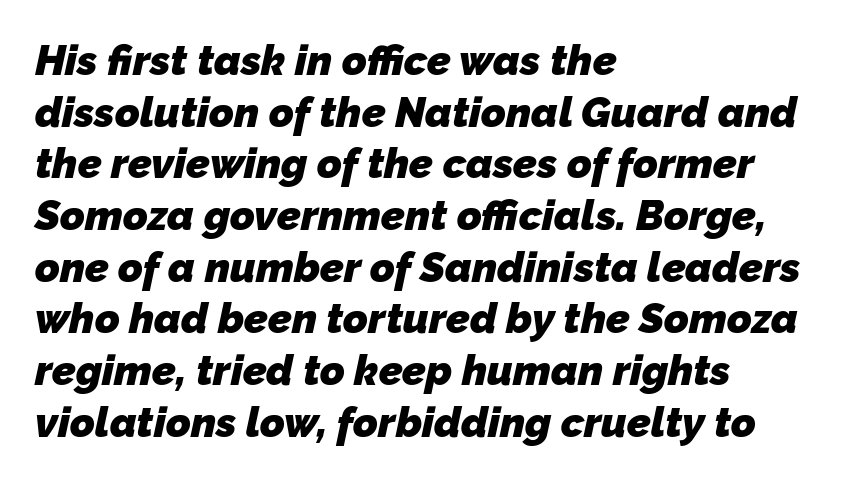
Q: Is the text bold? A: Yes.
Q: Is the typeface a serif or a sans-serif typeface? A: Sans-serif.
Q: Is the text underlined? A: No.
Q: How is the paragraph aligned? A: Left-aligned.
Q: Is the spacing between letters normal or unusually wide? A: Normal.
Q: Width (condensed, normal, or wide)? A: Normal.
Q: Stroke contrast? A: Low.
Q: x-height? A: Medium.
Q: Monospaced? A: No.
